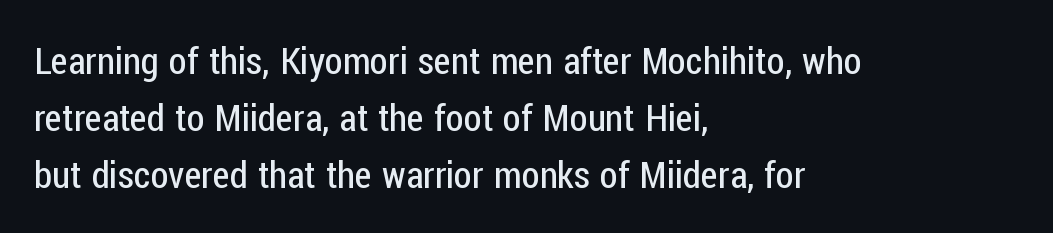
Q: Is the text bold? A: No.
Q: Is the text italic (slanted)? A: No, it is upright.
Q: Is the typeface a serif or a sans-serif typeface? A: Sans-serif.
Q: Is the text underlined? A: No.
Q: How is the paragraph aligned? A: Left-aligned.
Q: Is the spacing between letters normal or unusually wide? A: Normal.
Q: Is the spacing between lines tight, normal or loose? A: Normal.
Q: Width (condensed, normal, or wide)? A: Condensed.
Q: Stroke contrast? A: Low.
Q: x-height? A: Medium.
Q: Monospaced? A: No.
